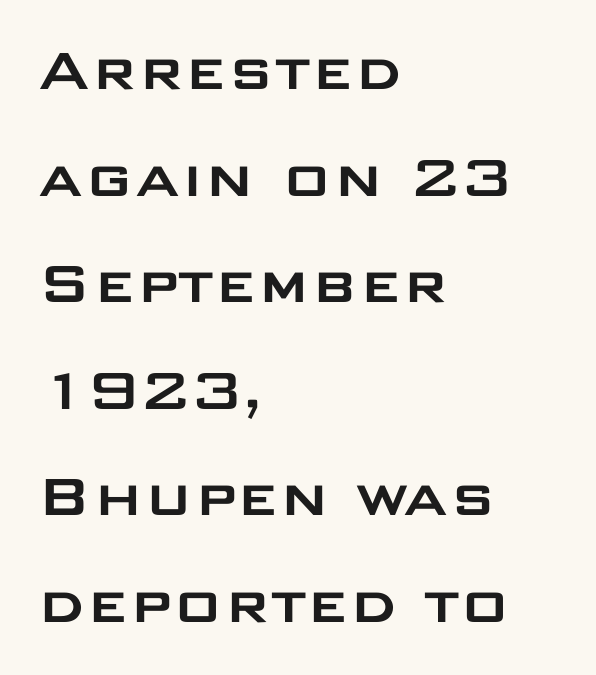
{"serif": "no", "italic": "no", "width": "wide", "stroke_contrast": "low", "x_height": "large", "monospaced": "no", "underline": "no", "align": "left", "line_spacing": "normal", "line_spacing_ratio": 1.59, "letter_spacing": "normal", "letter_spacing_em": 0.0, "glyph_px": 67}
